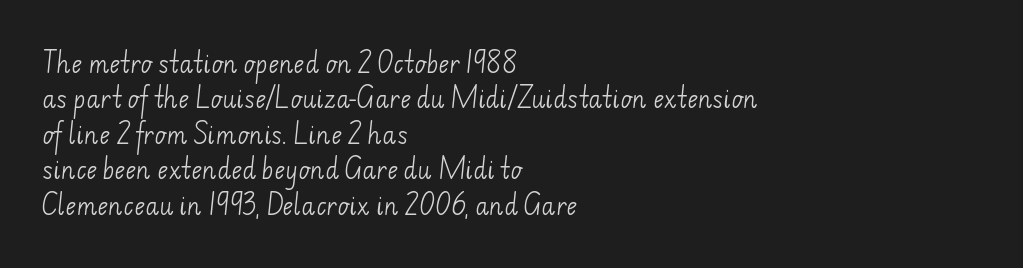
Q: Is the text bold? A: No.
Q: Is the text underlined? A: No.
Q: How is the paragraph aligned? A: Left-aligned.
Q: Is the spacing between letters normal or unusually wide? A: Normal.
Q: Is the spacing between lines tight, normal or loose? A: Normal.
